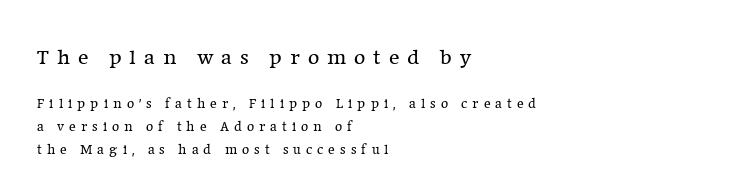
The zone under the glyphs is completely vacant. The rendering shrinks the type as you move from the upper chunk to the lower. Quick note: interline space is typical. The strokes carry an ordinary text weight at most.
